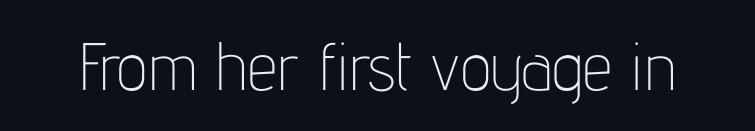
{"serif": "no", "italic": "no", "bold": "no", "weight": "thin", "width": "condensed", "stroke_contrast": "low", "x_height": "medium", "monospaced": "no", "underline": "no", "letter_spacing": "normal", "letter_spacing_em": 0.0, "glyph_px": 67}
